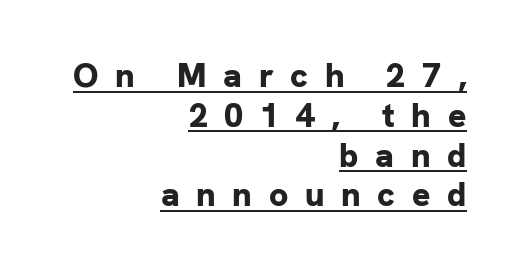
{"serif": "no", "italic": "no", "bold": "yes", "weight": "bold", "width": "normal", "stroke_contrast": "low", "x_height": "medium", "monospaced": "no", "underline": "yes", "align": "right", "line_spacing_ratio": 1.17, "letter_spacing": "wide", "letter_spacing_em": 0.49, "glyph_px": 34}
